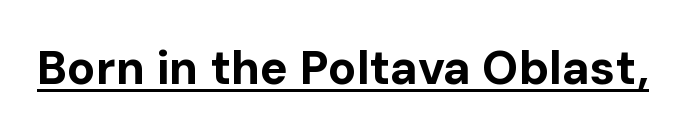
Q: Is the text bold? A: Yes.
Q: Is the text italic (slanted)? A: No, it is upright.
Q: Is the typeface a serif or a sans-serif typeface? A: Sans-serif.
Q: Is the text underlined? A: Yes.
Q: Is the spacing between letters normal or unusually wide? A: Normal.
Q: Width (condensed, normal, or wide)? A: Normal.
Q: Stroke contrast? A: Low.
Q: x-height? A: Medium.
Q: Monospaced? A: No.
